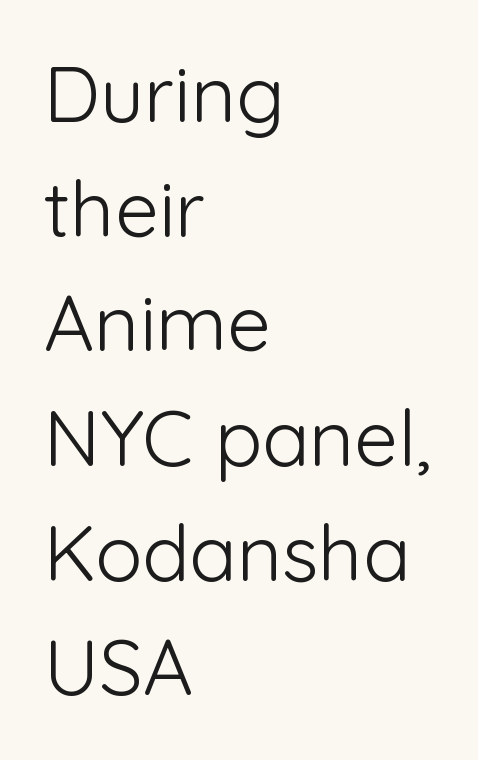
The image shows 78 px light sans-serif type, upright; set left-aligned, normal line spacing (1.47x), normal letter spacing, not underlined; low stroke contrast and a medium x-height.
